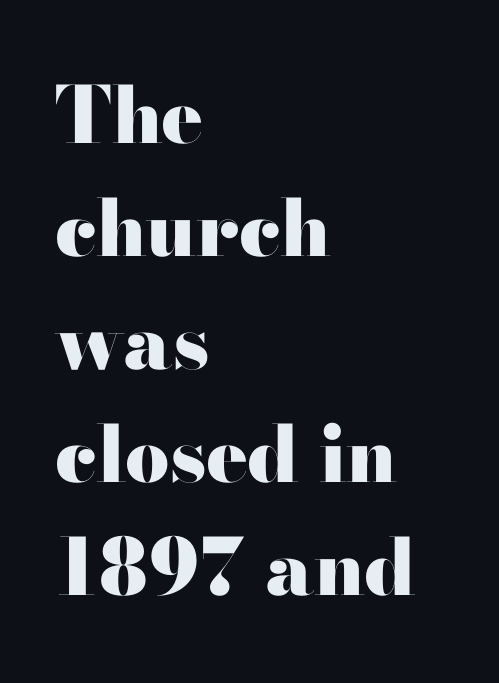
The image shows 78 px heavy, wide serif type, upright; set left-aligned, normal line spacing (1.45x), normal letter spacing, not underlined; high stroke contrast and a small x-height.
